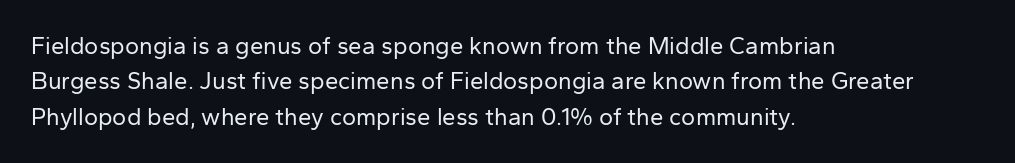
{"italic": "no", "bold": "no", "underline": "no", "align": "left", "line_spacing": "normal", "line_spacing_ratio": 1.47, "letter_spacing": "normal", "letter_spacing_em": 0.0, "glyph_px": 24}
